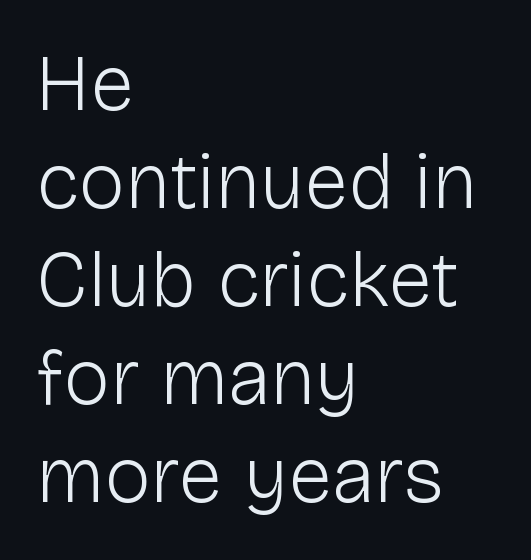
The strip under each line holds only bare page. The paragraph has a hard left edge and a soft right edge. Font category for this specimen: sans-serif. Words appear dense and cohesive because spacing is normal.
